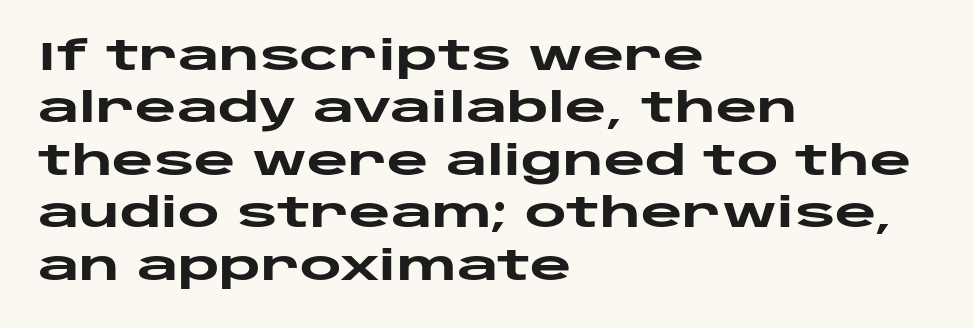
Q: Is the text bold? A: Yes.
Q: Is the text italic (slanted)? A: No, it is upright.
Q: Is the typeface a serif or a sans-serif typeface? A: Sans-serif.
Q: Is the text underlined? A: No.
Q: How is the paragraph aligned? A: Left-aligned.
Q: Is the spacing between letters normal or unusually wide? A: Normal.
Q: Is the spacing between lines tight, normal or loose? A: Normal.
Q: Width (condensed, normal, or wide)? A: Wide.
Q: Stroke contrast? A: Low.
Q: x-height? A: Large.
Q: Monospaced? A: No.
